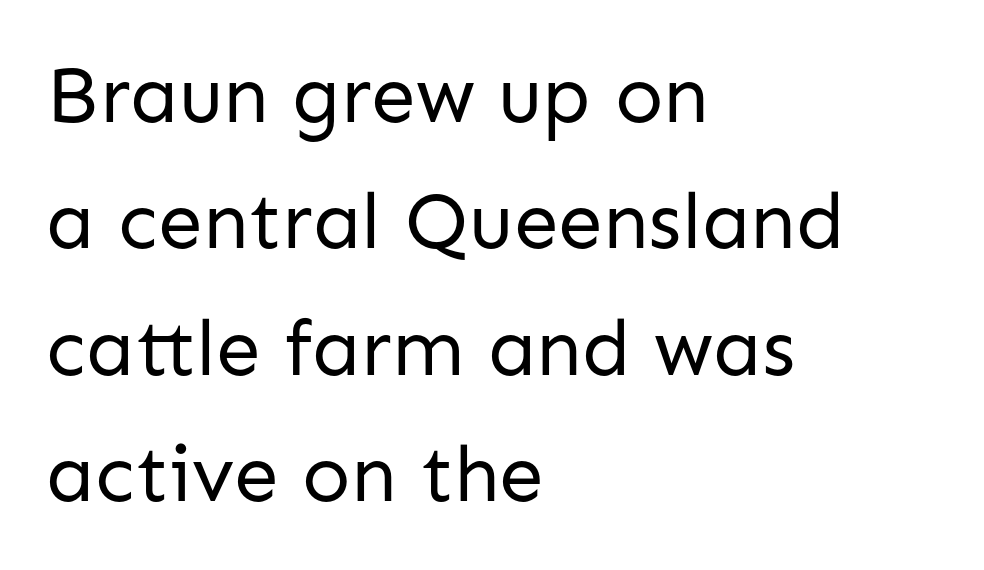
Honestly, the letter spacing is just normal — you wouldn't notice it. The typeface chosen for these lines omits serifs. A roman cut, with each character standing at attention. Looks like regular typesetting: each glyph gets only the width it needs. All the whitespace from short lines collects on the right. Type without underlining.
